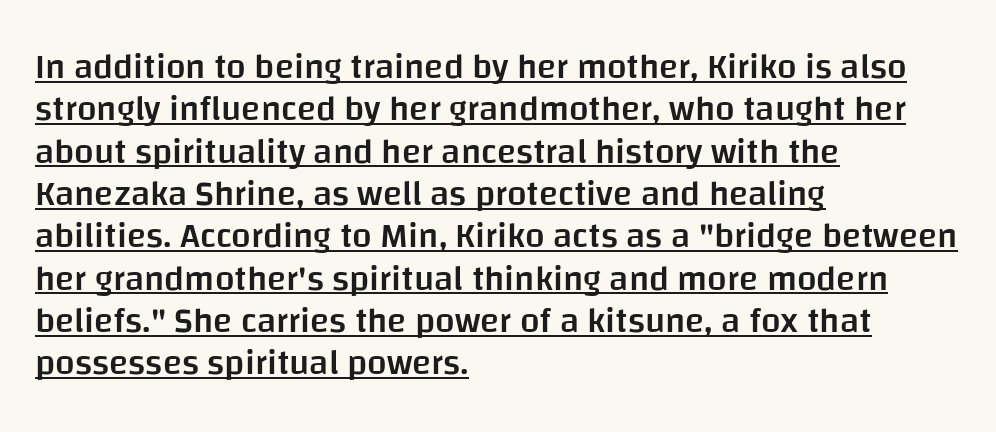
Q: Is the text bold? A: Semi-bold.
Q: Is the text italic (slanted)? A: No, it is upright.
Q: Is the typeface a serif or a sans-serif typeface? A: Sans-serif.
Q: Is the text underlined? A: Yes.
Q: How is the paragraph aligned? A: Left-aligned.
Q: Is the spacing between letters normal or unusually wide? A: Normal.
Q: Width (condensed, normal, or wide)? A: Normal.
Q: Stroke contrast? A: Low.
Q: x-height? A: Large.
Q: Monospaced? A: No.
